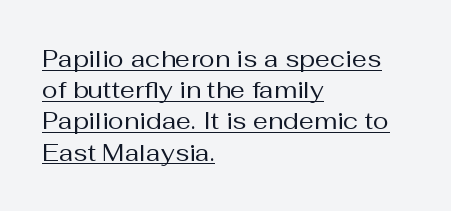
{"italic": "no", "bold": "no", "underline": "yes", "align": "left", "line_spacing": "normal", "line_spacing_ratio": 1.3, "letter_spacing": "normal", "letter_spacing_em": 0.0, "glyph_px": 24}
